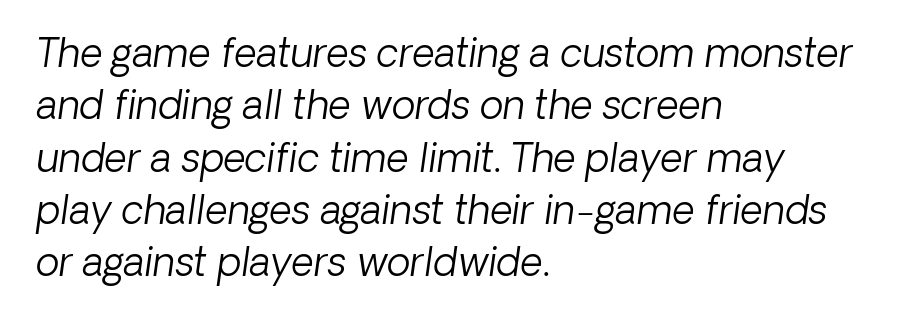
The image shows 39 px light type, italic (leaning right); set left-aligned, normal line spacing (1.34x), normal letter spacing, not underlined; low stroke contrast and a medium x-height.
